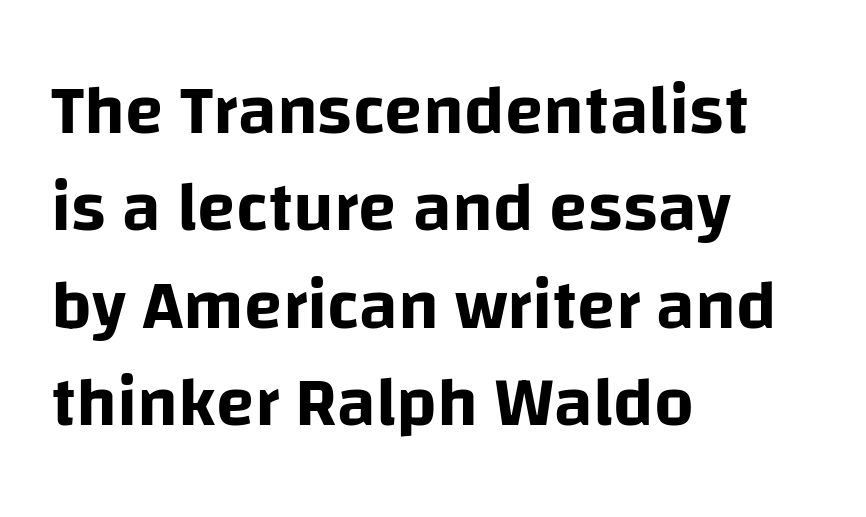
The type sits square on the baseline with zero lean. In terms of letterspacing, this is plain default setting. Note: no serifs on the glyphs. Has an underline been added? It has not. This block has exactly the height ordinary leading produces. Proportional: the letters do not fall into vertical columns.
